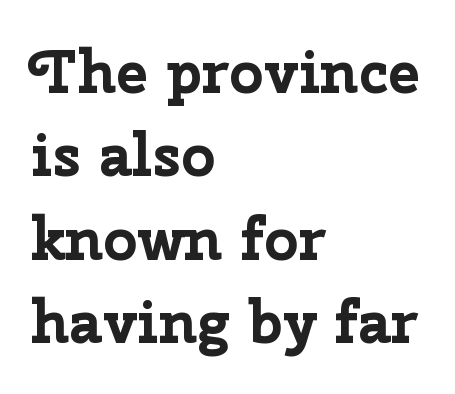
The image shows 60 px bold sans-serif type, upright; set left-aligned, normal line spacing (1.39x), normal letter spacing, not underlined; low stroke contrast and a medium x-height.
